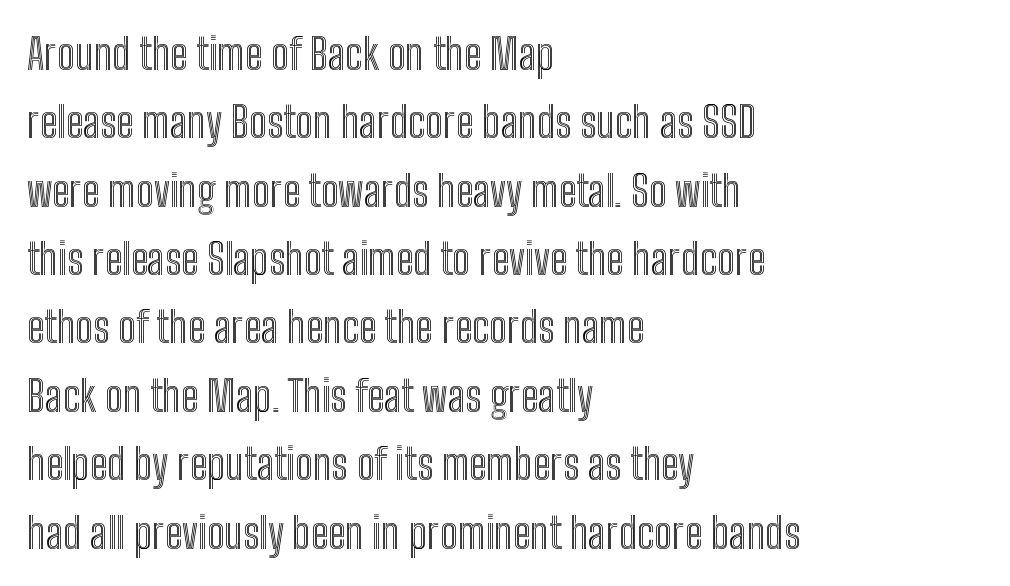
A typesetter would call this proportional, since set widths differ per character. These lines were composed using upright roman letters. The ragged edge is on the right, which tells us the setting is flush left. The block of text has a typical density, with ordinary space between rows. Anything drawn beneath the words? Only blank space.
